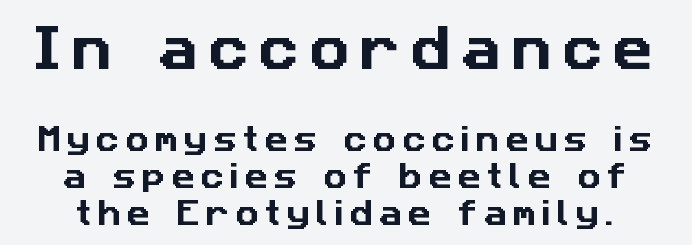
The image shows 50 px sans-serif type; set normal line spacing (1.27x), unusually wide letter spacing (+0.2 em), not underlined; the first (top) block is 1.72x larger; low stroke contrast and a medium x-height.
